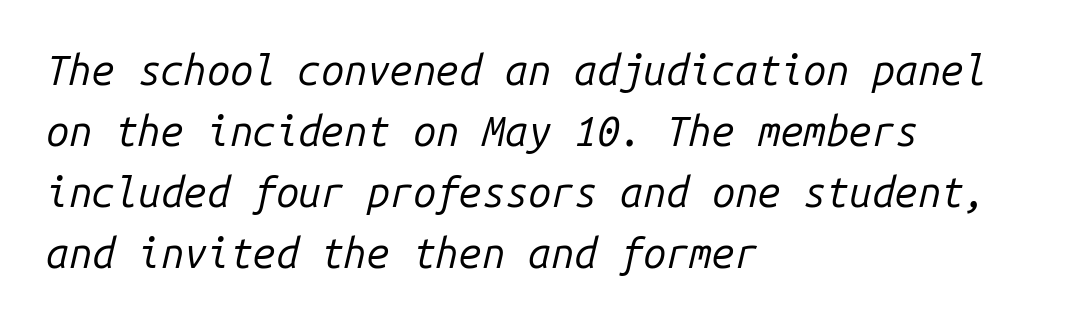
Nothing unusual about the tracking: characters are spaced as the font intends. The whole block is typeset with a tilt. These lines are rendered in a fixed-pitch font. Visually the block forms a straight wall on the left and a jagged coastline on the right.
